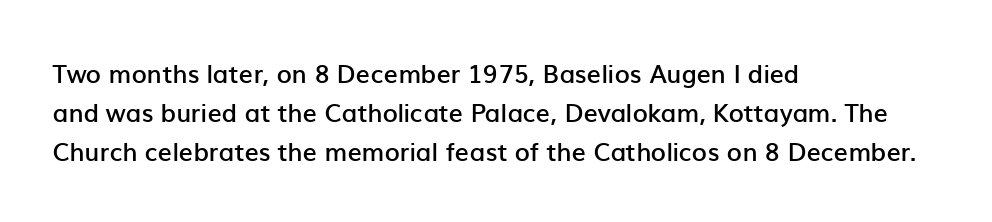
Nope, not italic — everything's standing straight. Semibold letterforms, between regular and bold. A typesetter would call this leading conventional body-copy spacing. Any mark beneath the type? The region is blank. The rendering anchors every line to the left-hand side. Letter spacing: default.
